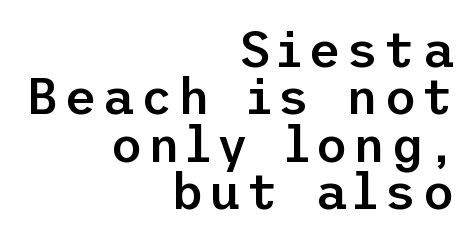
Compared with an ordinary text face, these strokes are moderately heavier — a semibold. The vertical gap from one line to the next is small. A sans-serif font was chosen for this passage. Is the block centered? No — it sits flush against the right margin. The lettering holds an erect, upright posture throughout.
